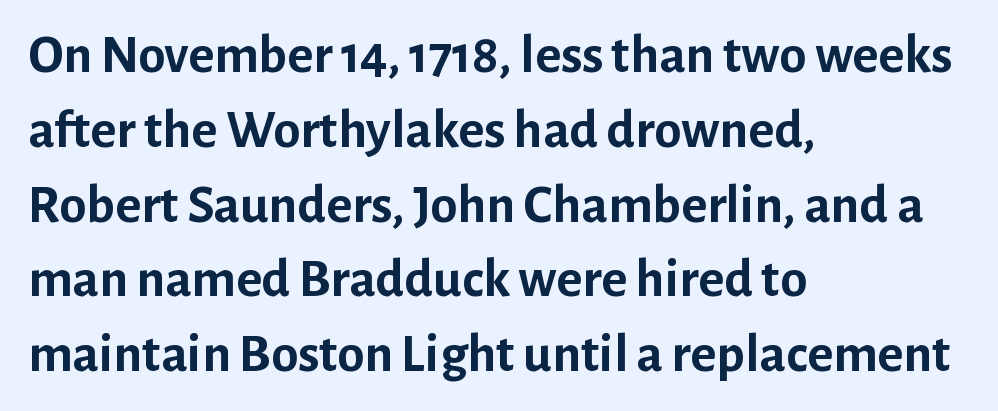
Bare-footed words on every line. Notice how the stems are strictly vertical — no italics here. Characters follow at the spacing the type designer built in. The passage is arranged the way most books set body copy — flush left. The typesetting leans heavy: a genuine bold. The passage shown is typed in a proportional face where columns would drift.
